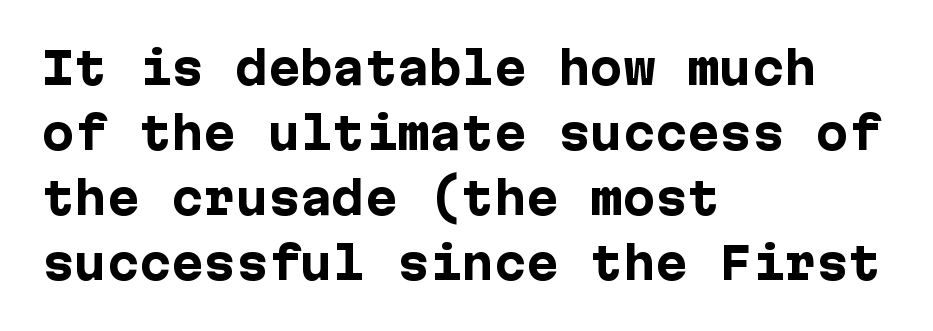
Words float on clear page, feet unadorned. Chunky letters — that's bold for sure. A typesetter would mark this as roman, not italic. The rendering shows plain stroke endings on the letterforms — a sans-serif design.
